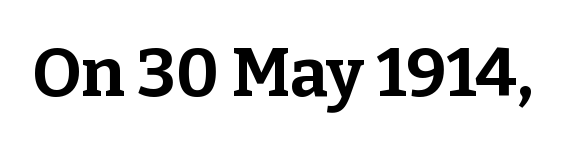
This rendering employs a face with finishing strokes, i.e., a serif. Characters follow at the spacing the type designer built in. The letters advance in unequal steps, a hallmark of proportional type. Bold? Absolutely — the strokes are thick and heavy. A clean baseline with only descenders dipping below it. These lines were composed using upright roman letters.
